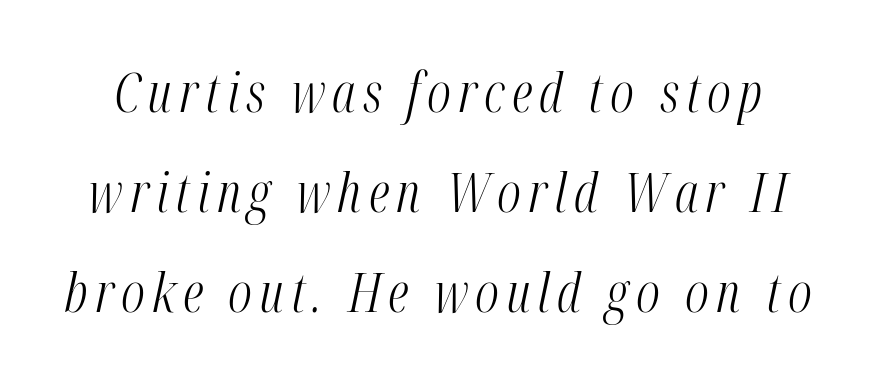
The image shows 54 px light, condensed type, italic (leaning right); set line spacing 1.85x, not underlined; medium stroke contrast and a medium x-height.
